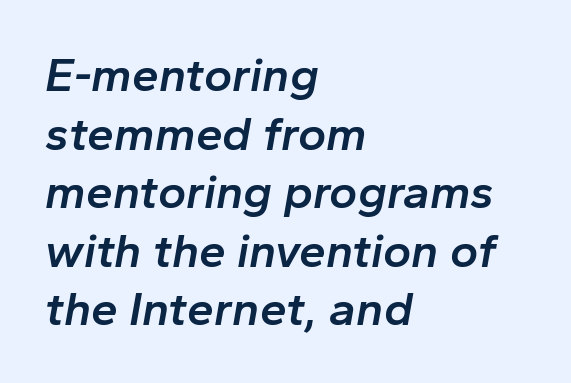
{"italic": "yes", "lean": "right", "slant_degrees": 10, "bold": "semi", "weight": "semibold", "width": "normal", "stroke_contrast": "low", "x_height": "medium", "monospaced": "no", "underline": "no", "align": "left", "line_spacing_ratio": 1.22, "letter_spacing": "normal", "letter_spacing_em": 0.0, "glyph_px": 48}
